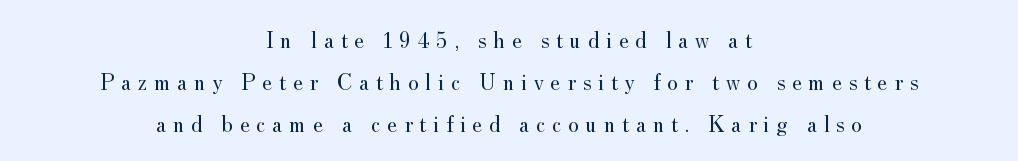
The image shows 23 px text type, upright; set centered, line spacing 1.82x, unusually wide letter spacing (+0.29 em), not underlined.
